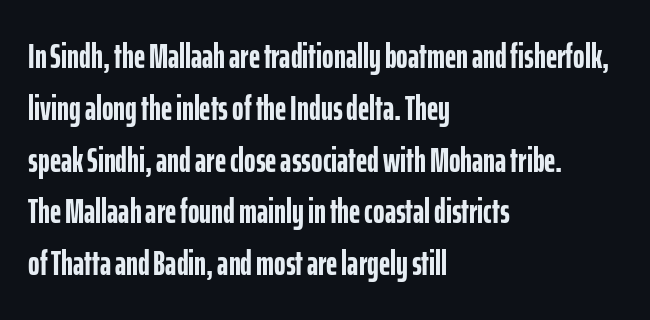
Q: Is the text bold? A: Yes.
Q: Is the text italic (slanted)? A: No, it is upright.
Q: Is the typeface a serif or a sans-serif typeface? A: Sans-serif.
Q: Is the text underlined? A: No.
Q: How is the paragraph aligned? A: Left-aligned.
Q: Is the spacing between letters normal or unusually wide? A: Normal.
Q: Is the spacing between lines tight, normal or loose? A: Normal.
Q: Width (condensed, normal, or wide)? A: Condensed.
Q: Stroke contrast? A: Low.
Q: x-height? A: Medium.
Q: Monospaced? A: No.
